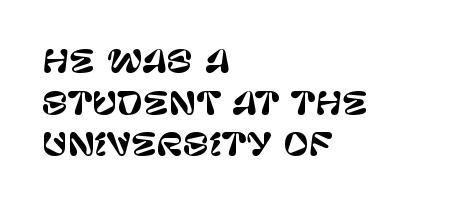
Q: Is the text italic (slanted)? A: Yes.
Q: Is the typeface a serif or a sans-serif typeface? A: Sans-serif.
Q: Is the text underlined? A: No.
Q: How is the paragraph aligned? A: Left-aligned.
Q: Is the spacing between letters normal or unusually wide? A: Normal.
Q: Is the spacing between lines tight, normal or loose? A: Normal.
Q: Width (condensed, normal, or wide)? A: Normal.
Q: Stroke contrast? A: Low.
Q: x-height? A: Large.
Q: Monospaced? A: No.
